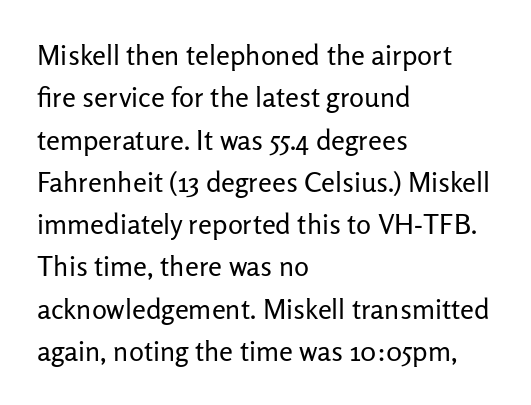
The image shows 28 px regular-weight sans-serif type, upright; set left-aligned, normal line spacing (1.51x), normal letter spacing, not underlined; low stroke contrast and a medium x-height.
